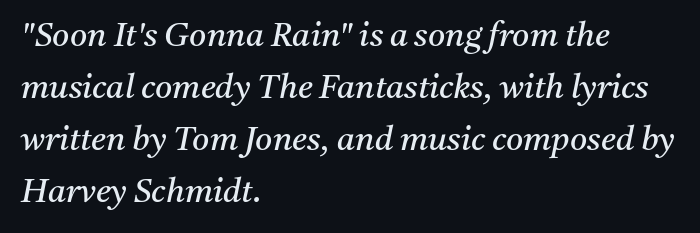
Stem width sits at or under what a default text font uses. The specimen reads as italic at a glance. Varying glyph widths throughout — classic text-font behaviour. Check where the strokes stop: tiny serifs finish them off. Beneath every word, the page is bare. Vertically, the passage feels balanced, rows spaced as you'd expect.
